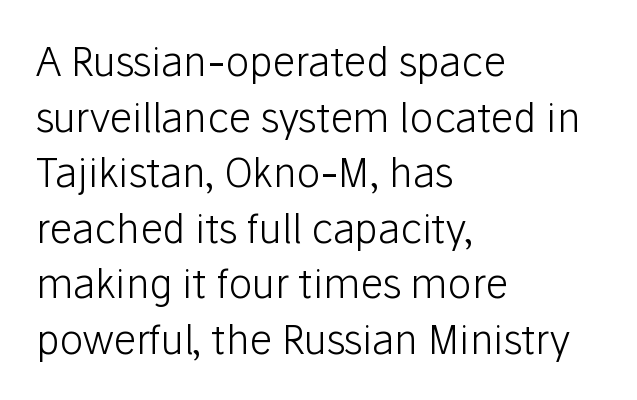
The image shows 40 px light sans-serif type, upright; set left-aligned, normal line spacing (1.39x), normal letter spacing, not underlined; low stroke contrast and a medium x-height.
